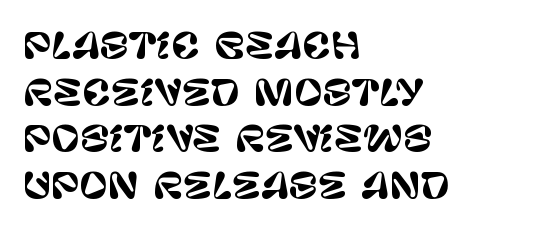
Words float on clear page, feet unadorned. Honestly, the letter spacing is just normal — you wouldn't notice it. The space between consecutive lines is moderate.
